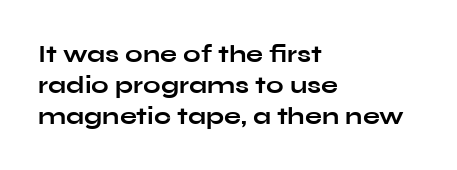
The image shows 25 px bold type, upright; set left-aligned, normal line spacing (1.25x), normal letter spacing, not underlined.
